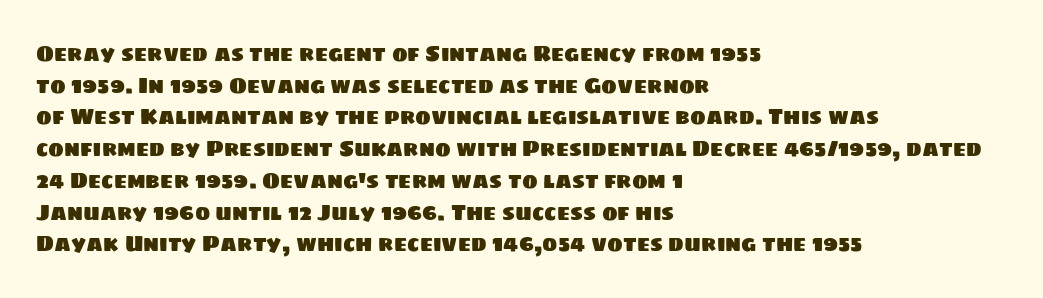
Q: Is the text underlined? A: No.
Q: How is the paragraph aligned? A: Left-aligned.
Q: Is the spacing between letters normal or unusually wide? A: Normal.
Q: Is the spacing between lines tight, normal or loose? A: Normal.
